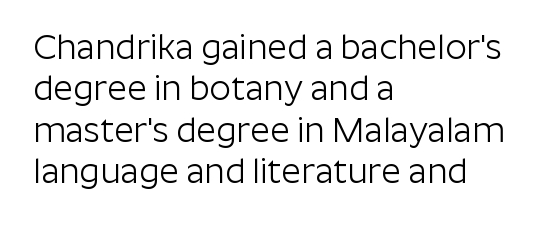
Q: Is the text bold? A: No.
Q: Is the text italic (slanted)? A: No, it is upright.
Q: Is the typeface a serif or a sans-serif typeface? A: Sans-serif.
Q: Is the text underlined? A: No.
Q: How is the paragraph aligned? A: Left-aligned.
Q: Is the spacing between letters normal or unusually wide? A: Normal.
Q: Width (condensed, normal, or wide)? A: Normal.
Q: Stroke contrast? A: Low.
Q: x-height? A: Medium.
Q: Monospaced? A: No.
